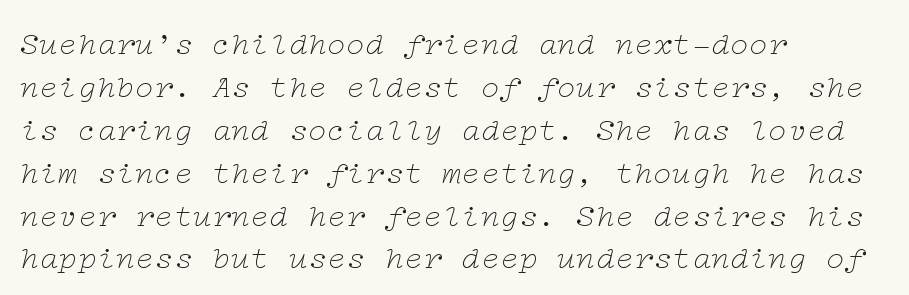
The line-height multiplier appears to be the usual default. The line texture is even and compact thanks to regular tracking. Type without underlining. The text block is weighted toward the left margin, trailing off unevenly rightward. Is the type slanted? Yes — the strokes lean at a clear angle. Stems and bowls with no extra thickness — not bold.
